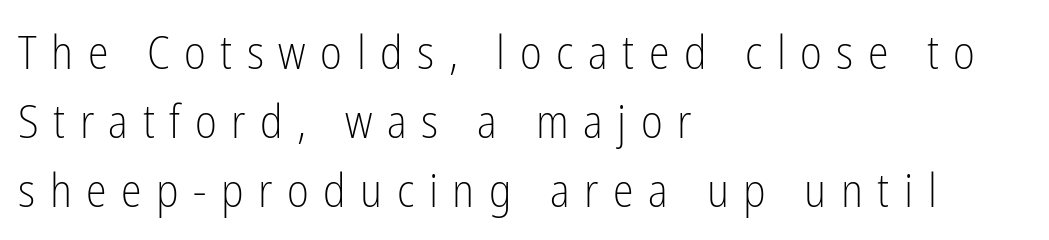
{"serif": "no", "italic": "no", "bold": "no", "weight": "light", "width": "condensed", "stroke_contrast": "low", "x_height": "medium", "monospaced": "no", "underline": "no", "align": "left", "line_spacing": "normal", "line_spacing_ratio": 1.47, "letter_spacing": "wide", "letter_spacing_em": 0.31, "glyph_px": 47}
